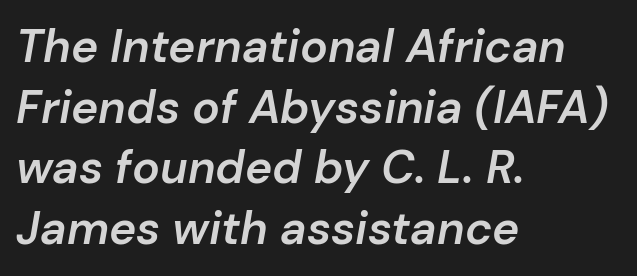
The image shows 46 px semibold type, italic (leaning right); set left-aligned, normal line spacing (1.32x), normal letter spacing, not underlined; low stroke contrast and a medium x-height.
